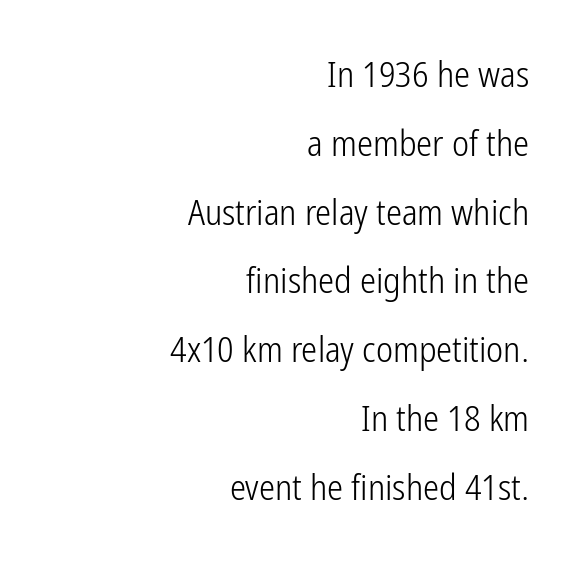
The face used here is rendered with its standard letterfit. Bold? No — there's no thickening of the strokes. Compared with typical paragraphs, the rows here are farther apart. The passage shown is typeset with a sans-serif family. The face used here is proportionally spaced, like ordinary book or web type.
